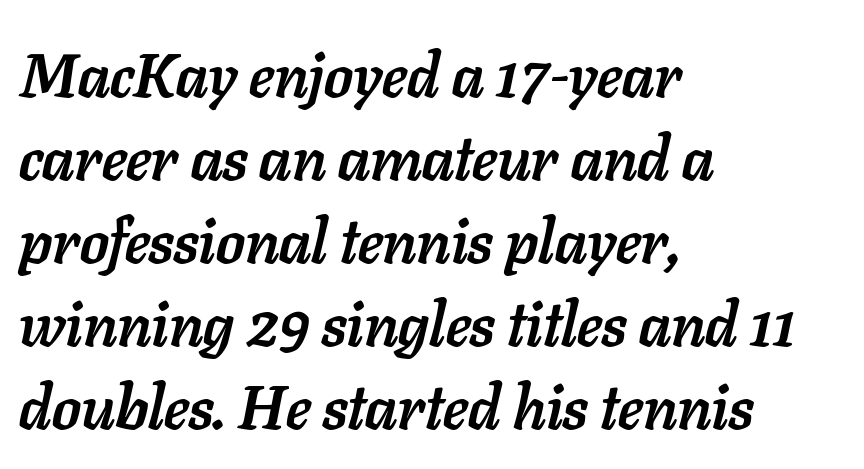
{"italic": "yes", "lean": "right", "slant_degrees": 11, "bold": "yes", "weight": "semibold", "width": "normal", "stroke_contrast": "low", "x_height": "medium", "monospaced": "no", "underline": "no", "align": "left", "line_spacing": "normal", "line_spacing_ratio": 1.34, "letter_spacing": "normal", "letter_spacing_em": 0.0, "glyph_px": 62}
